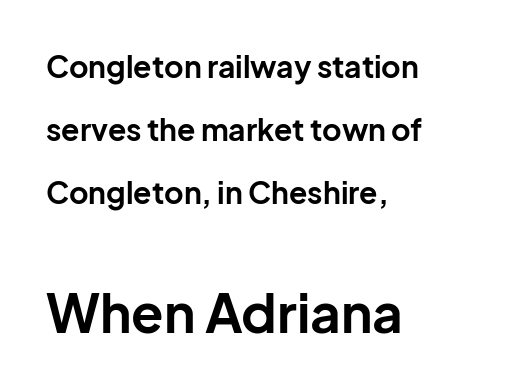
The image shows 53 px bold sans-serif type, upright; set left-aligned, loose line spacing (2.1x), normal letter spacing, not underlined; the second (bottom) block is 1.77x larger; low stroke contrast and a medium x-height.
